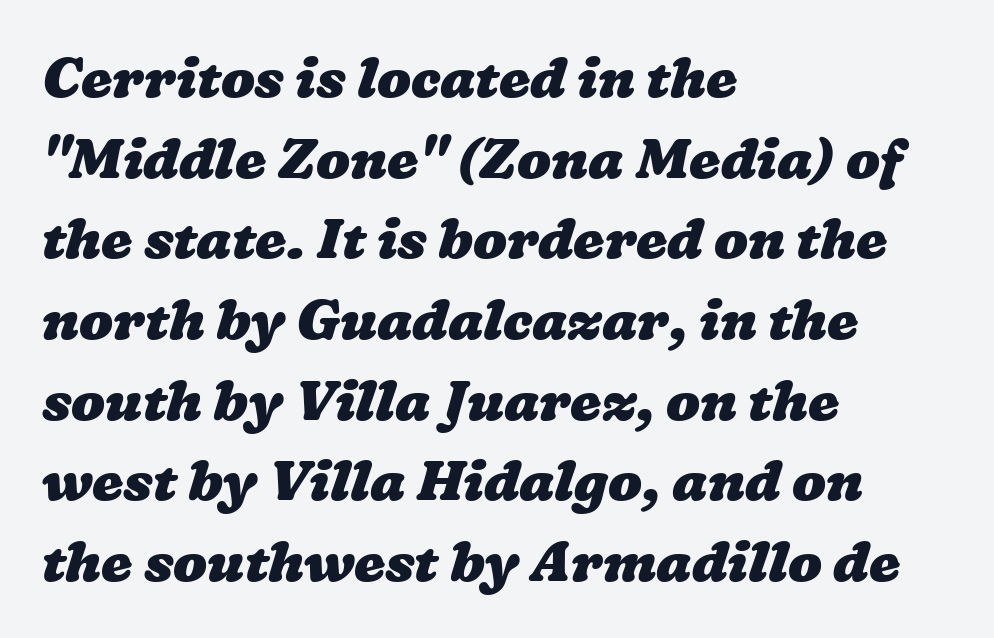
The letters advance in unequal steps, a hallmark of proportional type. The gap between lines stays unmarked. On the weight axis this lands at bold, roughly 700. Notice how descenders clear the ascenders below comfortably — that's standard leading. Left-aligned paragraph, ragged on the right.
